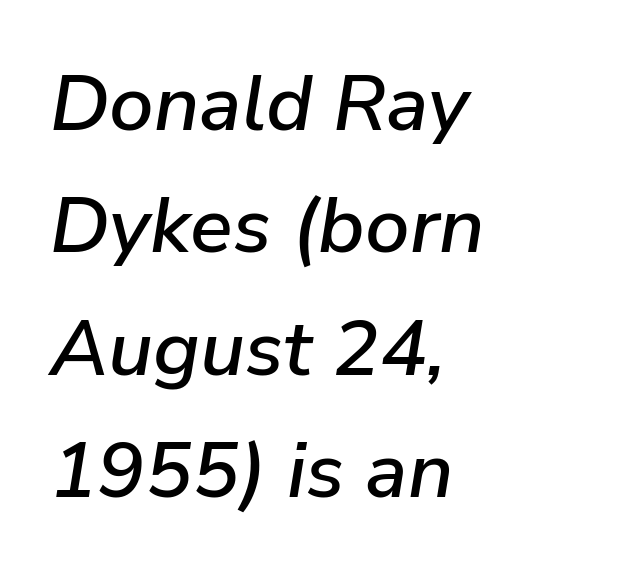
Q: Is the text italic (slanted)? A: Yes, it leans right by about 9 degrees.
Q: Is the text underlined? A: No.
Q: How is the paragraph aligned? A: Left-aligned.
Q: Is the spacing between letters normal or unusually wide? A: Normal.
Q: Is the spacing between lines tight, normal or loose? A: Normal.
Q: Width (condensed, normal, or wide)? A: Normal.
Q: Stroke contrast? A: Low.
Q: x-height? A: Medium.
Q: Monospaced? A: No.
